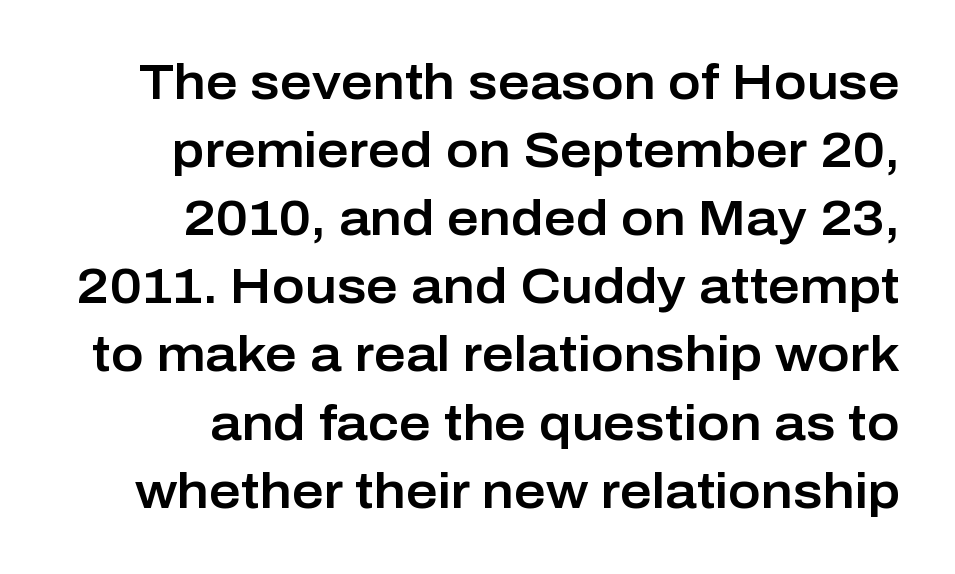
{"serif": "no", "italic": "no", "width": "normal", "stroke_contrast": "low", "x_height": "medium", "monospaced": "no", "underline": "no", "align": "right", "line_spacing": "normal", "line_spacing_ratio": 1.39, "letter_spacing": "normal", "letter_spacing_em": 0.0, "glyph_px": 49}
